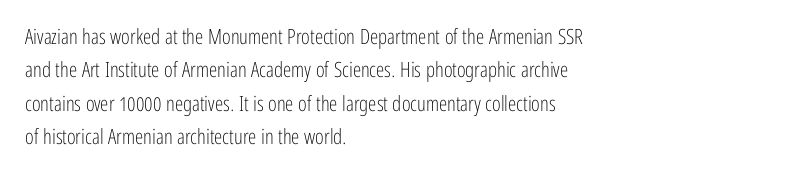
How would I describe the line gaps? Plain and ordinary. Weight: in the light-to-regular range. The type is set solid horizontally, with unmodified tracking. The lines are quadded left.
